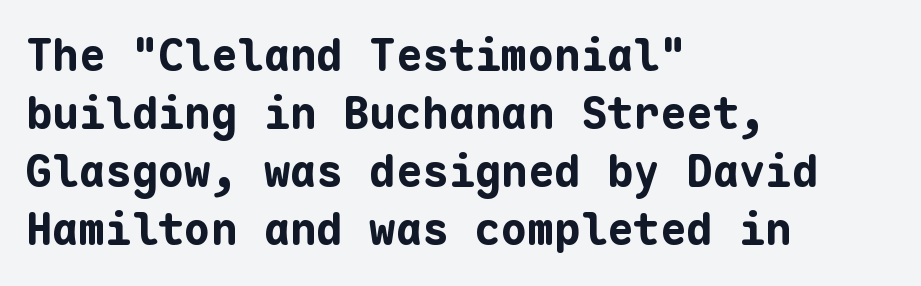
Q: Is the text bold? A: Yes.
Q: Is the text italic (slanted)? A: No, it is upright.
Q: Is the typeface a serif or a sans-serif typeface? A: Sans-serif.
Q: Is the text underlined? A: No.
Q: How is the paragraph aligned? A: Left-aligned.
Q: Is the spacing between letters normal or unusually wide? A: Normal.
Q: Is the spacing between lines tight, normal or loose? A: Normal.
Q: Width (condensed, normal, or wide)? A: Normal.
Q: Stroke contrast? A: Low.
Q: x-height? A: Medium.
Q: Monospaced? A: Yes.
